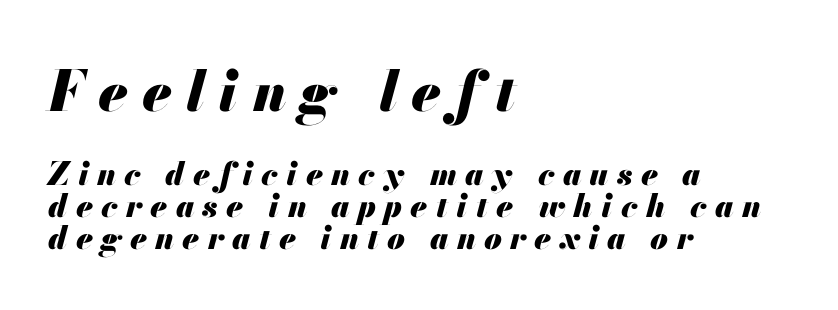
Yep, that's italic — everything's leaning. Note the varied advance widths — an 'i' is clearly narrower than an 'm'. Just letters on the line, the space beneath them empty. Visually the block forms a straight wall on the left and a jagged coastline on the right. What stands out about the letter spacing? Its width — letters are far apart. In this sample the first text group is rendered at the bigger scale.
